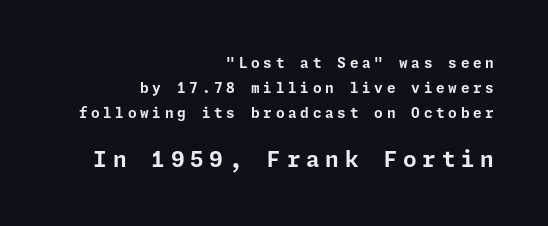
Q: Is the text bold? A: Yes.
Q: Is the text italic (slanted)? A: No, it is upright.
Q: Is the text underlined? A: No.
Q: How is the paragraph aligned? A: Right-aligned.
Q: Is the spacing between letters normal or unusually wide? A: Unusually wide.
Q: Which block of text is set in a larger size, the first (top) or the second (bottom)? A: The second (bottom) one.
